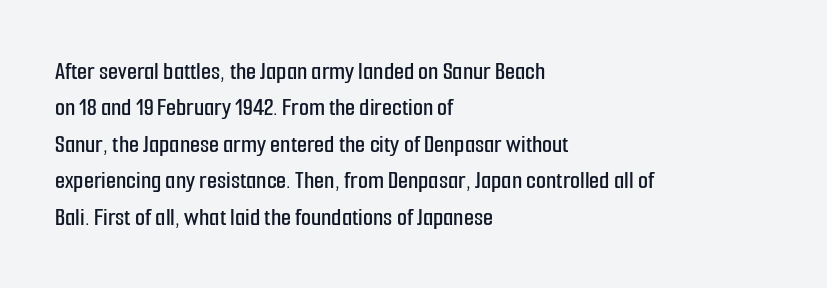
Q: Is the text italic (slanted)? A: No, it is upright.
Q: Is the text underlined? A: No.
Q: How is the paragraph aligned? A: Left-aligned.
Q: Is the spacing between letters normal or unusually wide? A: Normal.
Q: Is the spacing between lines tight, normal or loose? A: Normal.
